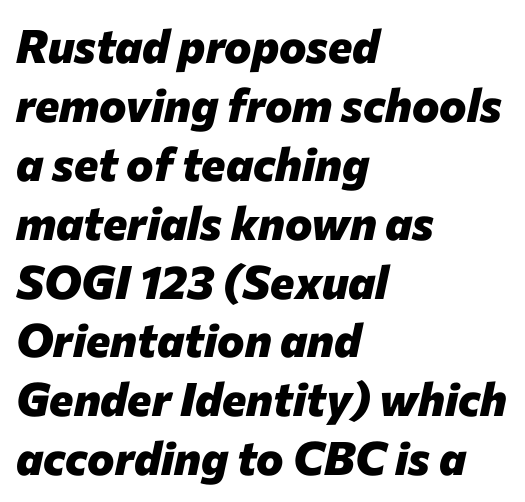
Default kerning and tracking; the words read as compact shapes. Casual observation: everything's shoved over to the left. Chunky letters — that's bold for sure. If you measured baseline to baseline, you'd find a middling distance. The rendering uses natural spacing where letterforms have individual widths.
